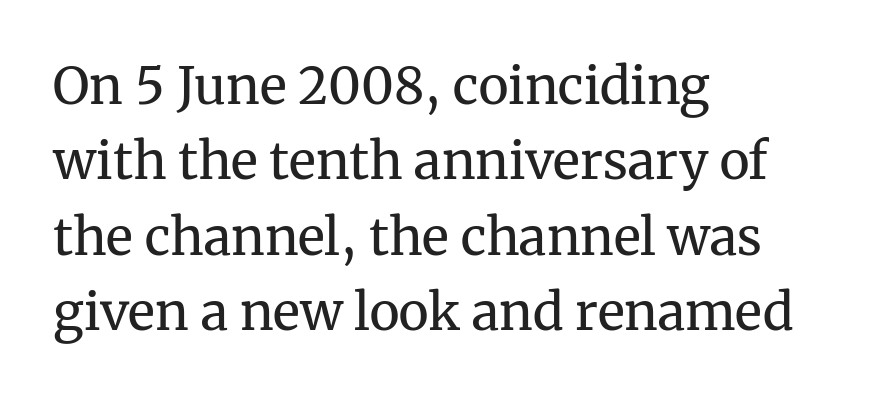
{"serif": "yes", "italic": "no", "bold": "no", "weight": "regular", "width": "normal", "stroke_contrast": "medium", "x_height": "medium", "monospaced": "no", "underline": "no", "align": "left", "line_spacing": "normal", "line_spacing_ratio": 1.48, "letter_spacing": "normal", "letter_spacing_em": 0.0, "glyph_px": 51}
